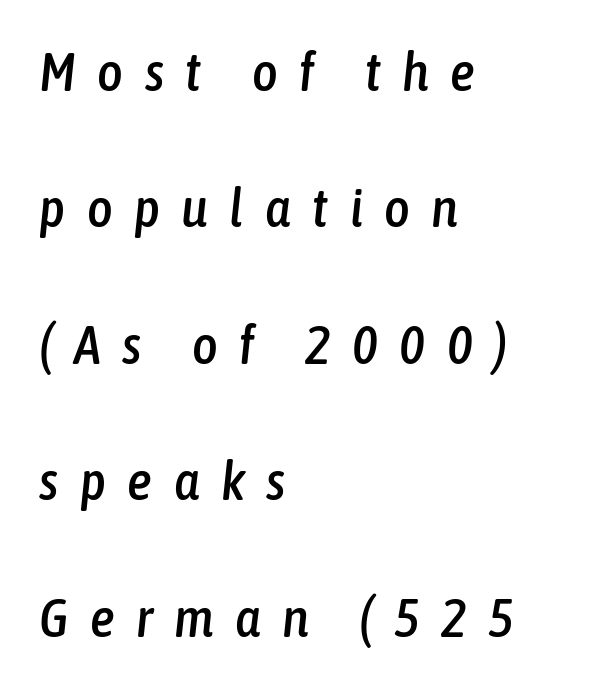
Q: Is the text italic (slanted)? A: Yes, it leans right by about 6 degrees.
Q: Is the text underlined? A: No.
Q: How is the paragraph aligned? A: Left-aligned.
Q: Is the spacing between letters normal or unusually wide? A: Unusually wide.
Q: Is the spacing between lines tight, normal or loose? A: Loose.
Q: Width (condensed, normal, or wide)? A: Condensed.
Q: Stroke contrast? A: Low.
Q: x-height? A: Medium.
Q: Monospaced? A: No.
